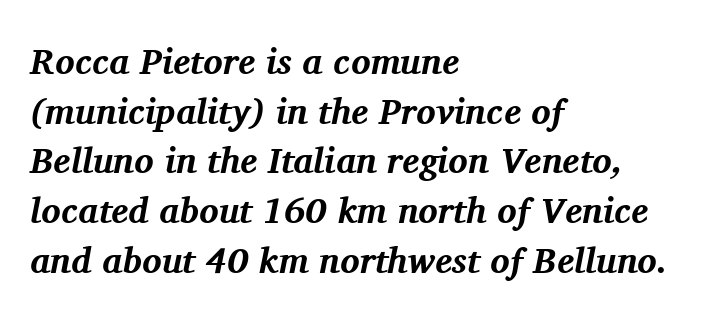
The image shows 36 px bold serif type, italic (leaning right); set left-aligned, normal line spacing (1.38x), normal letter spacing, not underlined; medium stroke contrast and a medium x-height.
